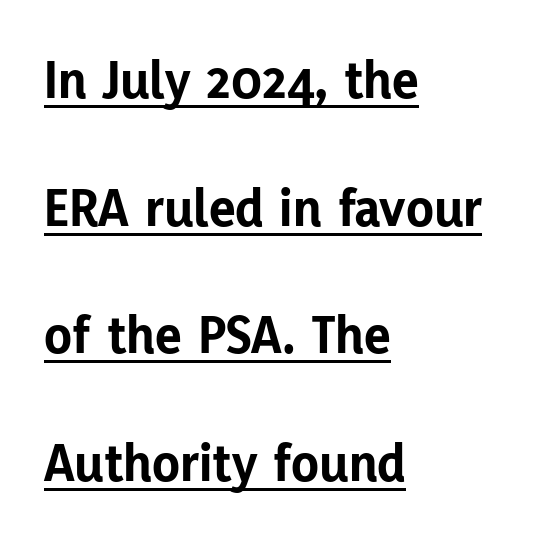
Q: Is the text bold? A: Yes.
Q: Is the text italic (slanted)? A: No, it is upright.
Q: Is the typeface a serif or a sans-serif typeface? A: Sans-serif.
Q: Is the text underlined? A: Yes.
Q: How is the paragraph aligned? A: Left-aligned.
Q: Is the spacing between letters normal or unusually wide? A: Normal.
Q: Is the spacing between lines tight, normal or loose? A: Loose.
Q: Width (condensed, normal, or wide)? A: Normal.
Q: Stroke contrast? A: Low.
Q: x-height? A: Medium.
Q: Monospaced? A: No.
